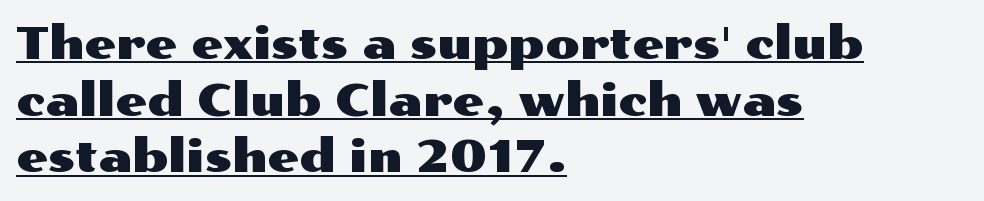
Q: Is the text italic (slanted)? A: No, it is upright.
Q: Is the typeface a serif or a sans-serif typeface? A: Sans-serif.
Q: Is the text underlined? A: Yes.
Q: How is the paragraph aligned? A: Left-aligned.
Q: Is the spacing between letters normal or unusually wide? A: Normal.
Q: Is the spacing between lines tight, normal or loose? A: Normal.
Q: Width (condensed, normal, or wide)? A: Wide.
Q: Stroke contrast? A: Medium.
Q: x-height? A: Medium.
Q: Monospaced? A: No.
